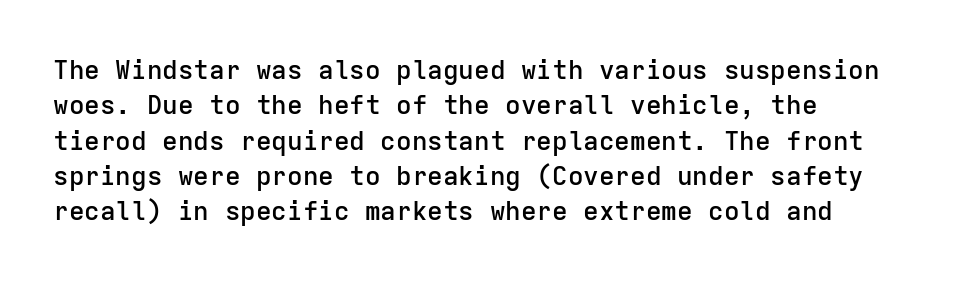
The image shows 26 px text type, upright; set normal line spacing (1.36x), normal letter spacing, not underlined.
